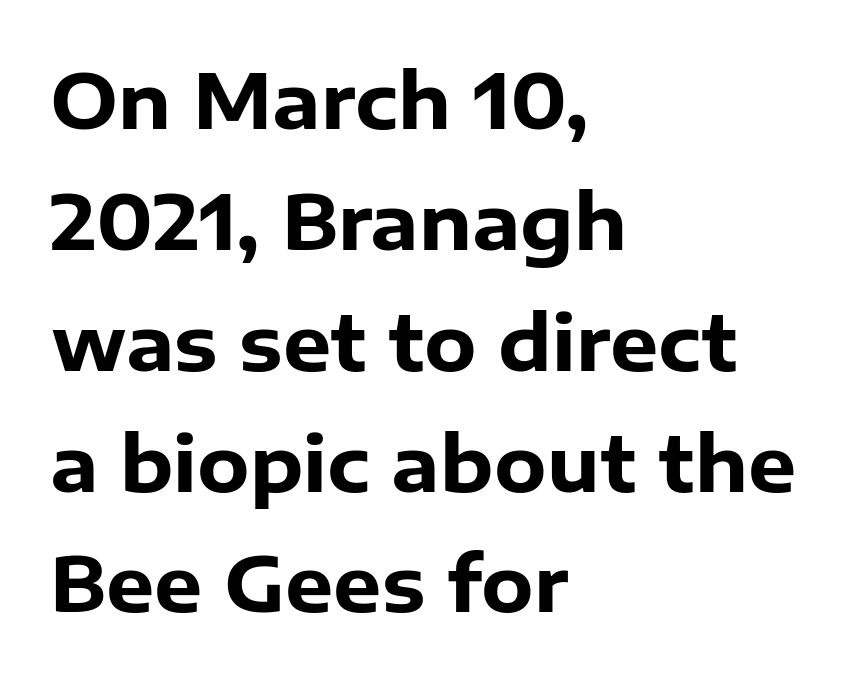
Unlike a traditional serif, this face leaves its strokes unadorned. Notice how the passage keeps a crisp vertical edge on the left only. The type sits square on the baseline with zero lean. A clean baseline with only descenders dipping below it. Plenty of ink on the page — the face is bold.
